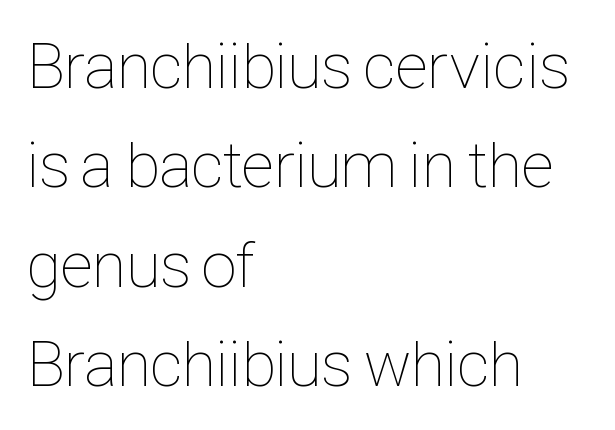
The lines sit at an ordinary, default distance from one another. The weight tops out at a normal text grade. The face used here is proportionally spaced, like ordinary book or web type. Descenders hang freely into open space. The paragraph shown leans on its left margin. Words appear dense and cohesive because spacing is normal.
